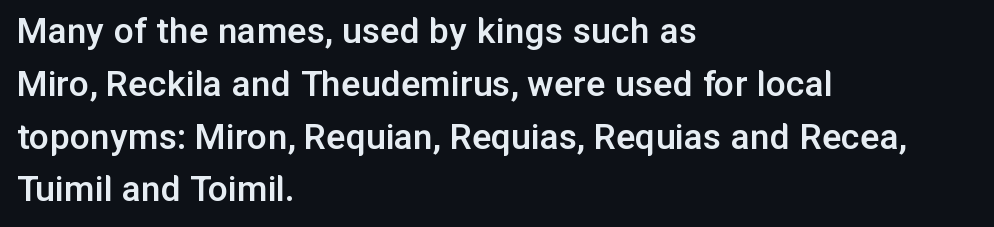
Q: Is the text bold? A: Semi-bold.
Q: Is the text italic (slanted)? A: No, it is upright.
Q: Is the typeface a serif or a sans-serif typeface? A: Sans-serif.
Q: Is the text underlined? A: No.
Q: How is the paragraph aligned? A: Left-aligned.
Q: Is the spacing between letters normal or unusually wide? A: Normal.
Q: Is the spacing between lines tight, normal or loose? A: Normal.
Q: Width (condensed, normal, or wide)? A: Normal.
Q: Stroke contrast? A: Low.
Q: x-height? A: Medium.
Q: Monospaced? A: No.
